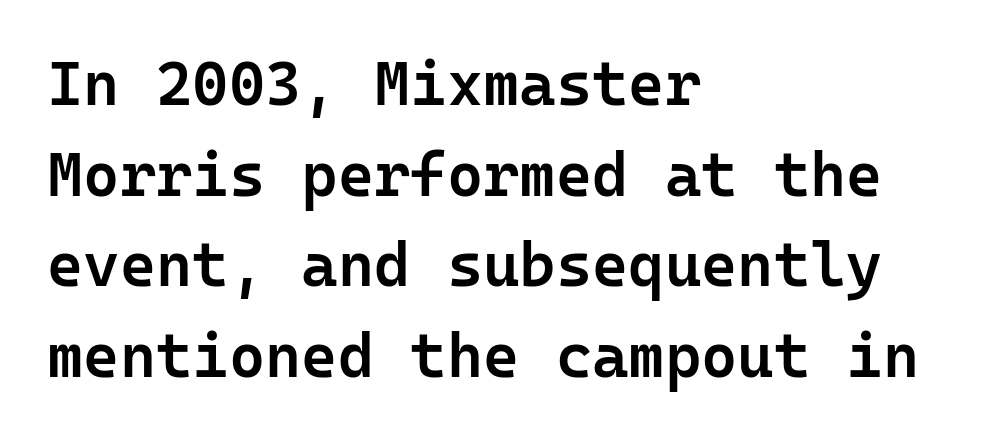
The passage is arranged the way most books set body copy — flush left. Interline gaps are of average width in this sample. Stroke terminals: plain, sans-serif. Typesetter's note: demi weight, one step under bold.
